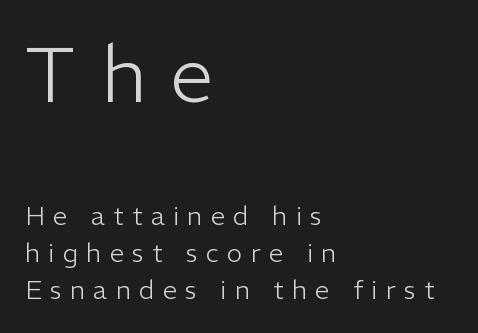
{"serif": "no", "italic": "no", "bold": "no", "weight": "light", "width": "normal", "stroke_contrast": "low", "x_height": "medium", "monospaced": "no", "underline": "no", "align": "left", "line_spacing": "normal", "line_spacing_ratio": 1.43, "letter_spacing": "wide", "letter_spacing_em": 0.32, "larger_block": "first", "size_ratio": 3.0, "glyph_px": 78}
